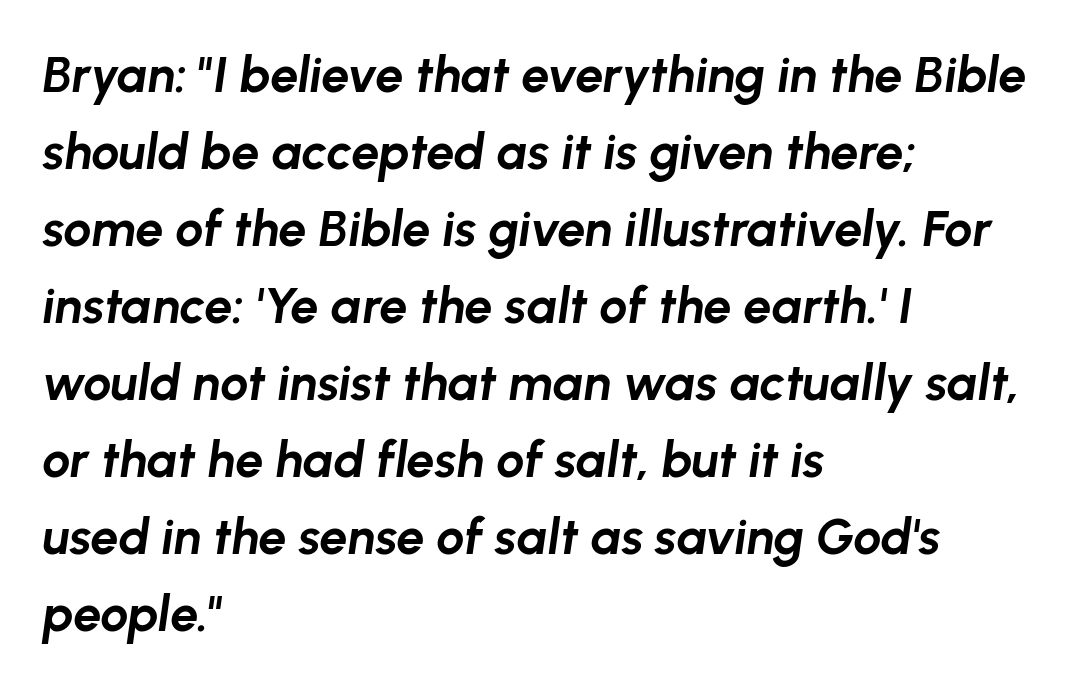
{"italic": "yes", "lean": "right", "slant_degrees": 8, "bold": "yes", "weight": "bold", "width": "normal", "stroke_contrast": "low", "x_height": "medium", "monospaced": "no", "underline": "no", "align": "left", "line_spacing": "normal", "line_spacing_ratio": 1.54, "letter_spacing": "normal", "letter_spacing_em": 0.0, "glyph_px": 50}
